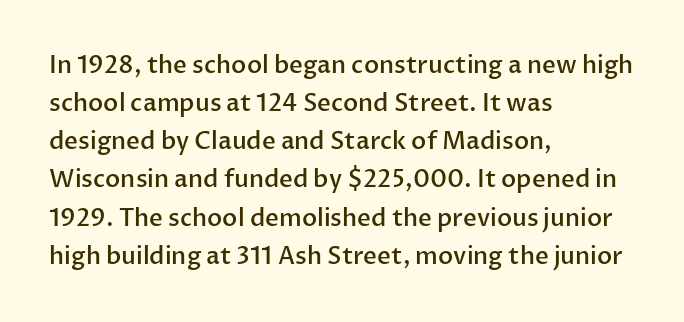
The image shows 24 px text type, upright; set left-aligned, normal line spacing (1.59x), normal letter spacing, not underlined.
